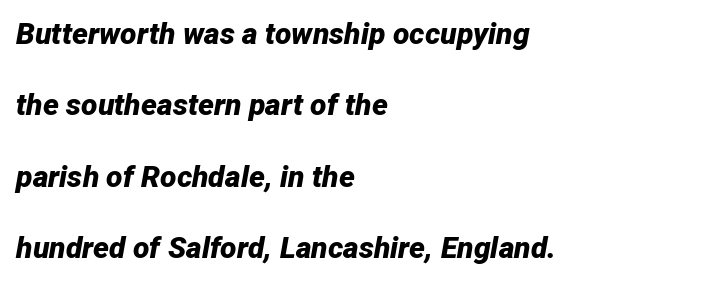
Each letter keeps its own natural width here, so spacing adapts to shape. Typeset ragged right — the left edge is the straight one. Leading: increased. Rule under the text: the space is simply empty. Tracking here is standard; glyphs follow each other at the usual distance.
